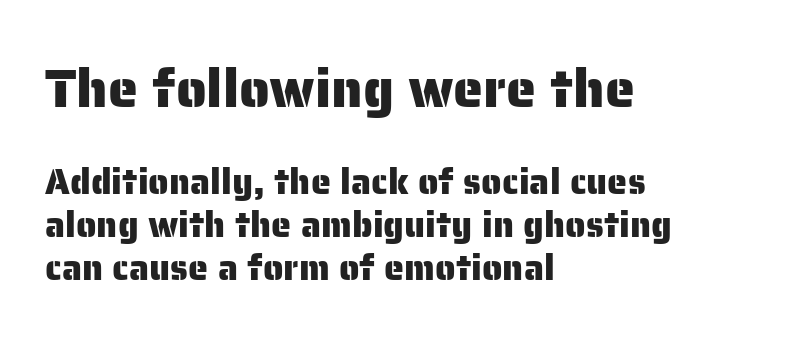
{"serif": "no", "italic": "no", "width": "normal", "stroke_contrast": "low", "x_height": "medium", "monospaced": "no", "underline": "no", "align": "left", "line_spacing_ratio": 1.2, "letter_spacing": "normal", "letter_spacing_em": 0.0, "larger_block": "first", "size_ratio": 1.5, "glyph_px": 54}
